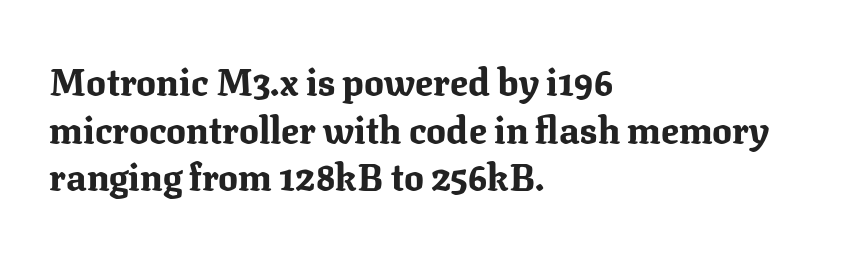
The image shows 37 px bold serif type, upright; set left-aligned, normal line spacing (1.29x), normal letter spacing, not underlined; medium stroke contrast and a medium x-height.
